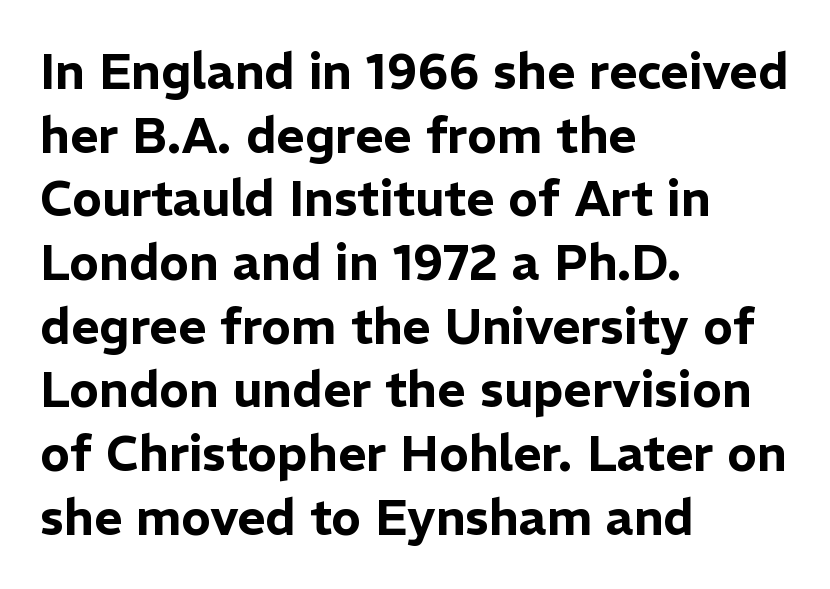
The image shows 49 px sans-serif type, upright; set left-aligned, normal line spacing (1.3x), normal letter spacing, not underlined; low stroke contrast and a medium x-height.
